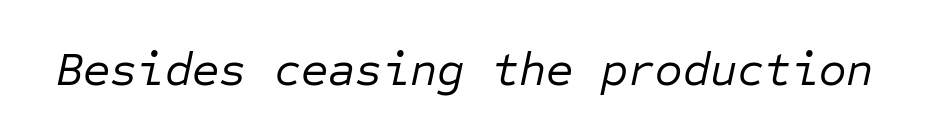
Observe the ordinary spacing: letters are neighbours, not strangers. Italic? Definitely — the glyphs are oblique. Type without underlining. Stems here are at most as thick as an everyday book face. A typesetter would call this monospace, since all characters share one set width.
